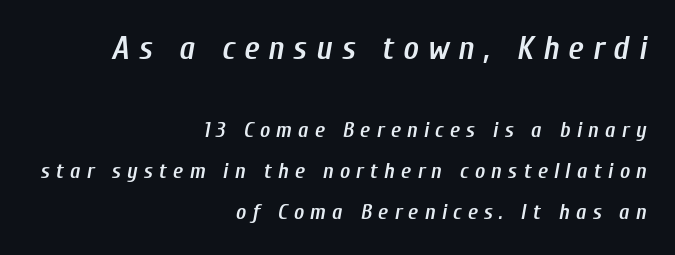
{"italic": "yes", "lean": "right", "slant_degrees": 10, "bold": "semi", "weight": "semibold", "width": "condensed", "stroke_contrast": "low", "x_height": "medium", "monospaced": "no", "underline": "no", "align": "right", "line_spacing_ratio": 1.87, "letter_spacing": "wide", "letter_spacing_em": 0.28, "larger_block": "first", "size_ratio": 1.5, "glyph_px": 33}
